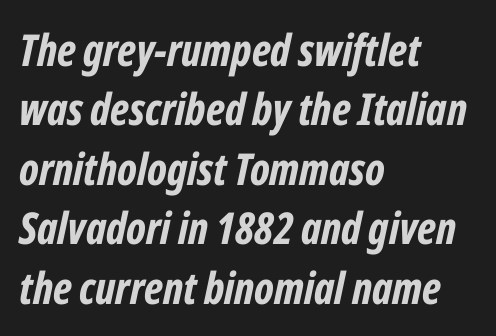
Q: Is the text bold? A: Yes.
Q: Is the text italic (slanted)? A: Yes, it leans right by about 12 degrees.
Q: Is the text underlined? A: No.
Q: How is the paragraph aligned? A: Left-aligned.
Q: Is the spacing between letters normal or unusually wide? A: Normal.
Q: Is the spacing between lines tight, normal or loose? A: Normal.
Q: Width (condensed, normal, or wide)? A: Condensed.
Q: Stroke contrast? A: Low.
Q: x-height? A: Medium.
Q: Monospaced? A: No.
